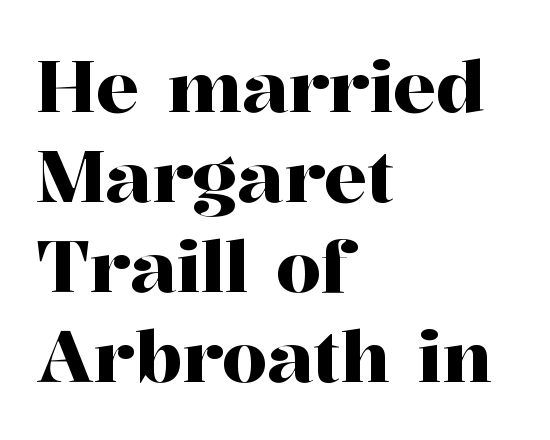
The image shows 72 px serif type, upright; set left-aligned, normal line spacing (1.25x), normal letter spacing, not underlined; high stroke contrast and a medium x-height.
